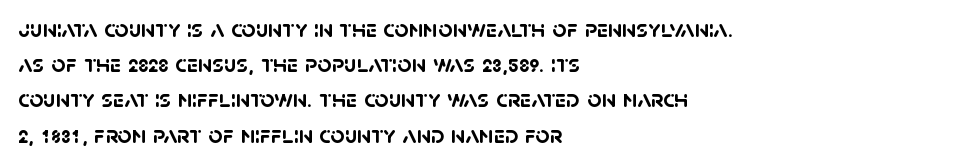
{"bold": "yes", "underline": "no", "align": "left", "line_spacing": "normal", "line_spacing_ratio": 1.41, "letter_spacing": "normal", "letter_spacing_em": 0.0, "glyph_px": 25}
